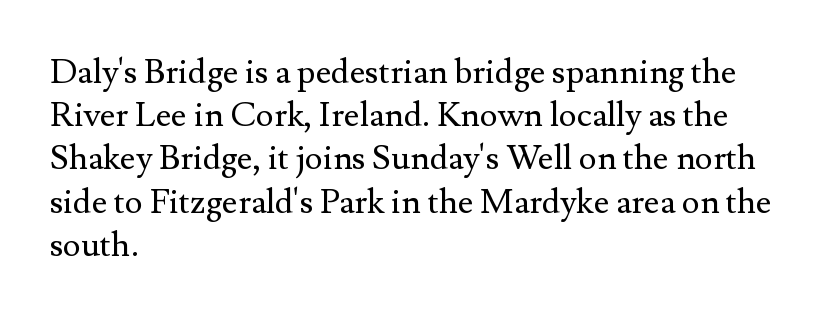
Does extra space separate the letters? No, they use regular spacing. Is there much room between lines? A standard amount, neither cramped nor airy. Typographically, this falls in the serif category. Posture: upright roman.
